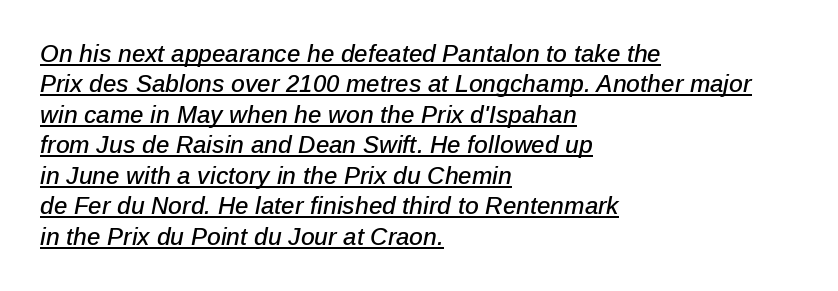
{"italic": "yes", "lean": "right", "slant_degrees": 12, "underline": "yes", "align": "left", "line_spacing": "normal", "line_spacing_ratio": 1.27, "letter_spacing": "normal", "letter_spacing_em": 0.0, "glyph_px": 24}
